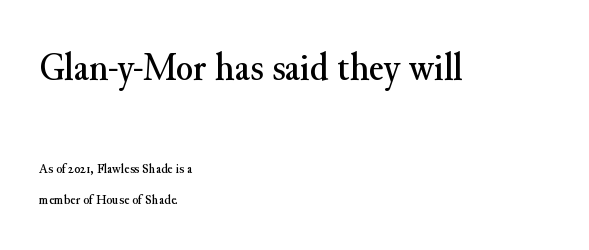
This layout puts the oversized block above and the modest block below. The string is rendered with underlining switched off. The setting favours the left margin, as ordinary paragraphs usually do. No extra tracking has been applied to these lines.
